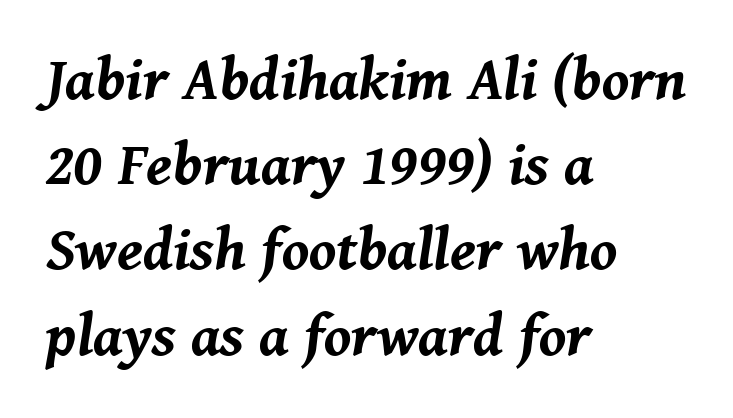
Q: Is the text bold? A: Yes.
Q: Is the text italic (slanted)? A: Yes, it leans right by about 8 degrees.
Q: Is the text underlined? A: No.
Q: How is the paragraph aligned? A: Left-aligned.
Q: Is the spacing between letters normal or unusually wide? A: Normal.
Q: Is the spacing between lines tight, normal or loose? A: Normal.
Q: Width (condensed, normal, or wide)? A: Normal.
Q: Stroke contrast? A: Medium.
Q: x-height? A: Medium.
Q: Monospaced? A: No.
